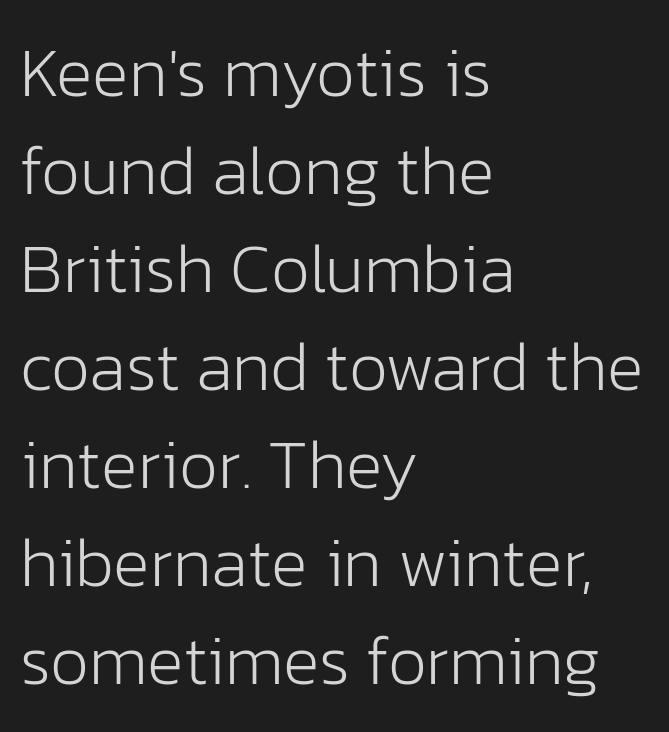
{"serif": "no", "italic": "no", "bold": "no", "weight": "light", "width": "normal", "stroke_contrast": "low", "x_height": "medium", "monospaced": "no", "underline": "no", "align": "left", "line_spacing": "normal", "line_spacing_ratio": 1.42, "letter_spacing": "normal", "letter_spacing_em": 0.0, "glyph_px": 69}
